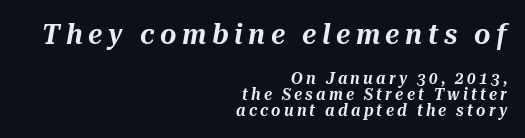
{"italic": "yes", "lean": "right", "slant_degrees": 10, "width": "normal", "stroke_contrast": "medium", "x_height": "medium", "monospaced": "no", "underline": "no", "align": "right", "line_spacing": "tight", "line_spacing_ratio": 1.01, "letter_spacing": "wide", "letter_spacing_em": 0.2, "larger_block": "first", "size_ratio": 1.75, "glyph_px": 28}
